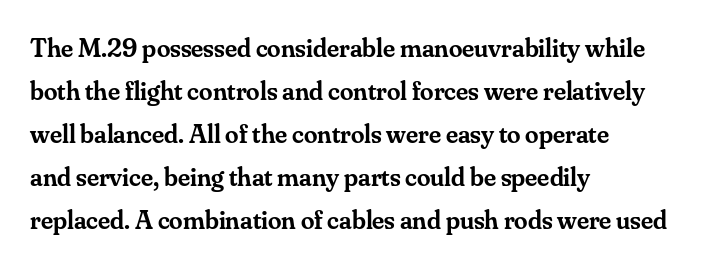
The image shows 27 px text type, upright; set left-aligned, normal line spacing (1.59x), normal letter spacing, not underlined.
